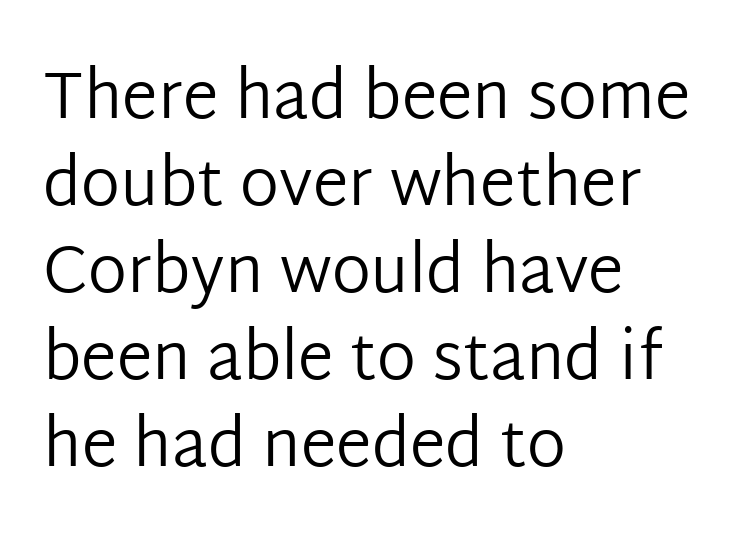
The image shows 65 px regular-weight sans-serif type, upright; set left-aligned, normal line spacing (1.34x), normal letter spacing, not underlined; low stroke contrast and a medium x-height.
